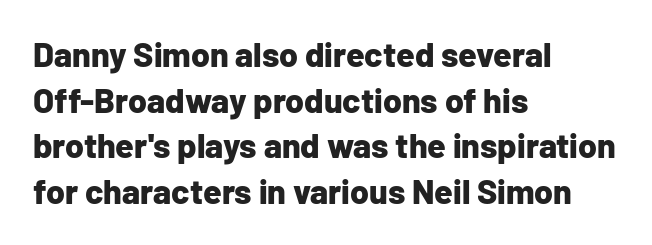
Q: Is the text bold? A: Yes.
Q: Is the text italic (slanted)? A: No, it is upright.
Q: Is the typeface a serif or a sans-serif typeface? A: Sans-serif.
Q: Is the text underlined? A: No.
Q: How is the paragraph aligned? A: Left-aligned.
Q: Is the spacing between letters normal or unusually wide? A: Normal.
Q: Is the spacing between lines tight, normal or loose? A: Normal.
Q: Width (condensed, normal, or wide)? A: Normal.
Q: Stroke contrast? A: Low.
Q: x-height? A: Medium.
Q: Monospaced? A: No.
